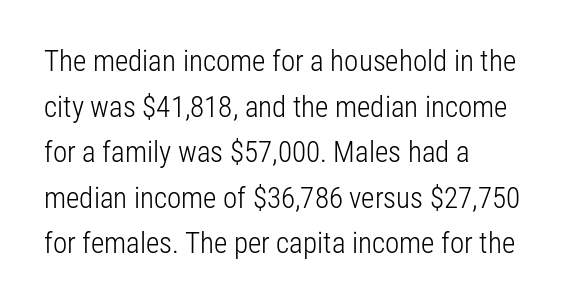
Leading: standard. This sample has the flowing, uneven cadence of proportional lettering. No chunkiness to these letters — they're not bold. Underlining? Definitely not there. Inter-character spacing is left at the font's built-in metrics.
